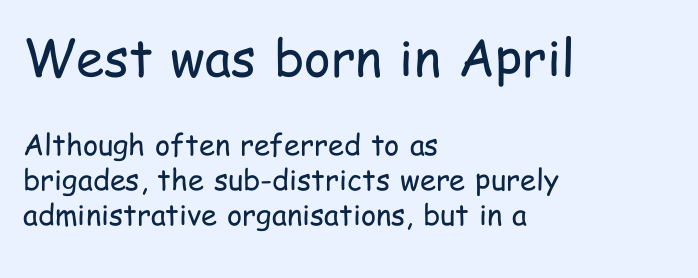
{"serif": "no", "italic": "no", "bold": "no", "weight": "regular", "width": "condensed", "stroke_contrast": "low", "x_height": "medium", "monospaced": "no", "underline": "no", "align": "left", "line_spacing_ratio": 1.19, "letter_spacing": "normal", "letter_spacing_em": 0.0, "larger_block": "first", "size_ratio": 1.76, "glyph_px": 51}
